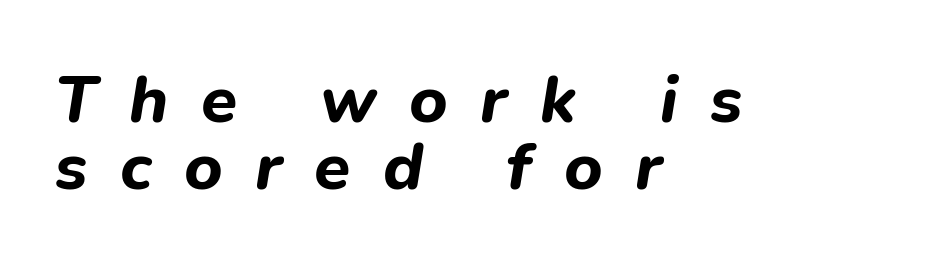
Q: Is the text bold? A: Yes.
Q: Is the text italic (slanted)? A: Yes, it leans right by about 9 degrees.
Q: Is the text underlined? A: No.
Q: How is the paragraph aligned? A: Left-aligned.
Q: Is the spacing between letters normal or unusually wide? A: Unusually wide.
Q: Is the spacing between lines tight, normal or loose? A: Tight.
Q: Width (condensed, normal, or wide)? A: Normal.
Q: Stroke contrast? A: Low.
Q: x-height? A: Medium.
Q: Monospaced? A: No.
